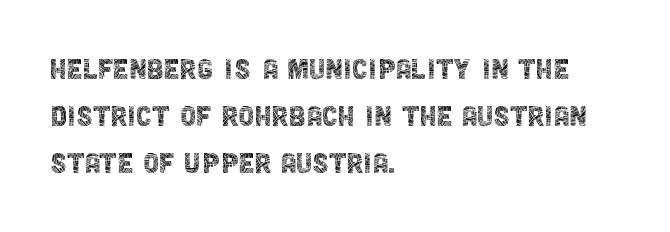
{"serif": "no", "italic": "no", "bold": "no", "weight": "thin", "width": "condensed", "x_height": "large", "monospaced": "no", "underline": "no", "align": "left", "line_spacing": "normal", "line_spacing_ratio": 1.31, "letter_spacing": "normal", "letter_spacing_em": 0.0, "glyph_px": 36}
